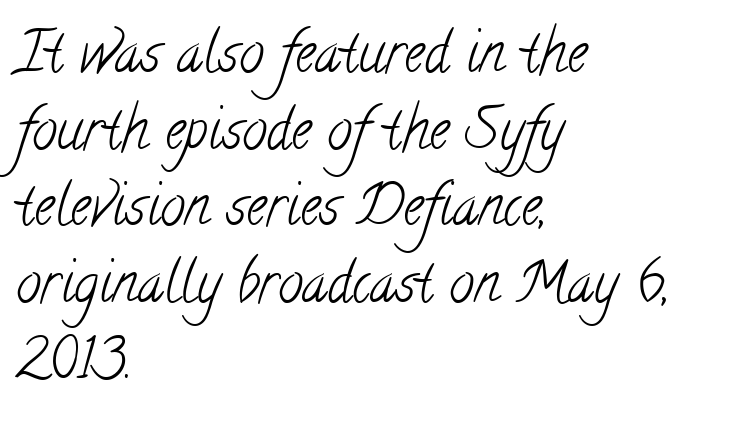
Q: Is the text bold? A: No.
Q: Is the typeface a serif or a sans-serif typeface? A: Serif.
Q: Is the text underlined? A: No.
Q: How is the paragraph aligned? A: Left-aligned.
Q: Is the spacing between letters normal or unusually wide? A: Normal.
Q: Is the spacing between lines tight, normal or loose? A: Normal.
Q: Width (condensed, normal, or wide)? A: Condensed.
Q: Stroke contrast? A: Low.
Q: x-height? A: Small.
Q: Monospaced? A: No.
